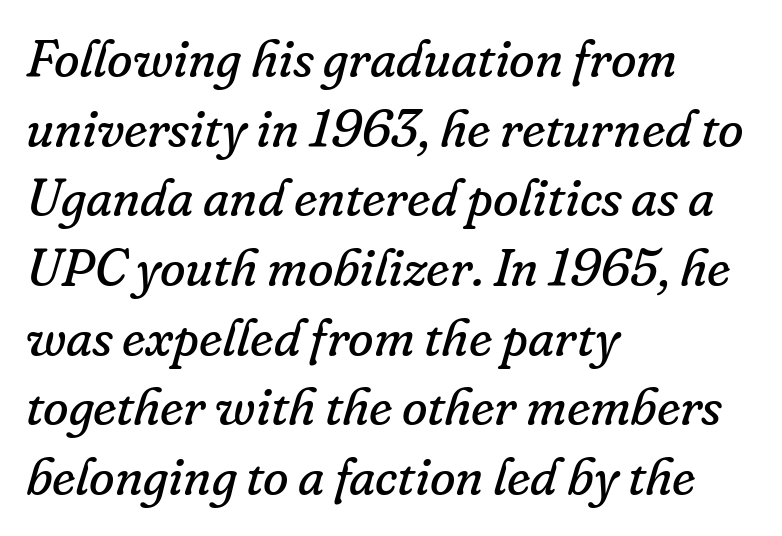
The image shows 52 px regular-weight serif type, italic (leaning right); set left-aligned, normal line spacing (1.34x), normal letter spacing, not underlined; low stroke contrast and a small x-height.
